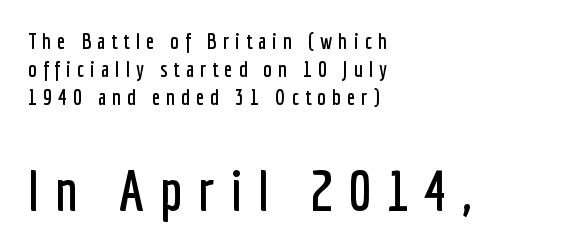
Q: Is the text italic (slanted)? A: No, it is upright.
Q: Is the typeface a serif or a sans-serif typeface? A: Sans-serif.
Q: Is the text underlined? A: No.
Q: How is the paragraph aligned? A: Left-aligned.
Q: Is the spacing between letters normal or unusually wide? A: Unusually wide.
Q: Is the spacing between lines tight, normal or loose? A: Normal.
Q: Which block of text is set in a larger size, the first (top) or the second (bottom)? A: The second (bottom) one.
Q: Width (condensed, normal, or wide)? A: Condensed.
Q: Stroke contrast? A: Low.
Q: x-height? A: Medium.
Q: Monospaced? A: No.
